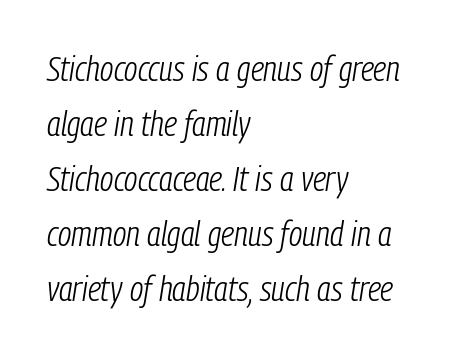
{"italic": "yes", "lean": "right", "slant_degrees": 9, "bold": "no", "weight": "light", "width": "condensed", "stroke_contrast": "low", "x_height": "medium", "monospaced": "no", "underline": "no", "align": "left", "line_spacing": "normal", "line_spacing_ratio": 1.57, "letter_spacing": "normal", "letter_spacing_em": 0.0, "glyph_px": 35}
